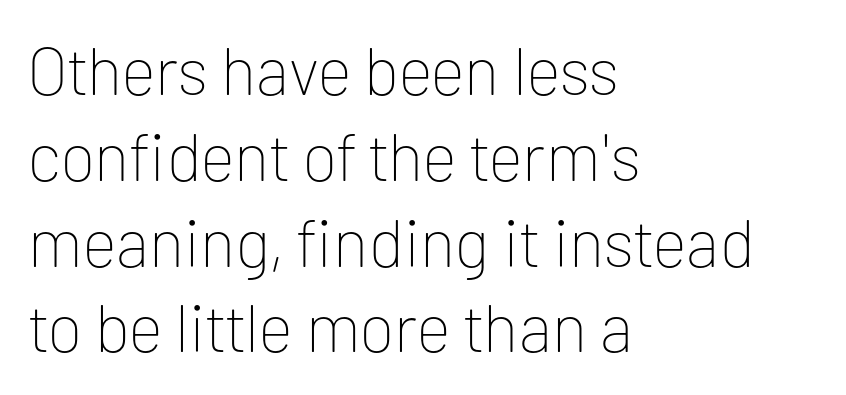
The image shows 67 px thin sans-serif type, upright; set left-aligned, normal line spacing (1.28x), normal letter spacing, not underlined; low stroke contrast and a medium x-height.
